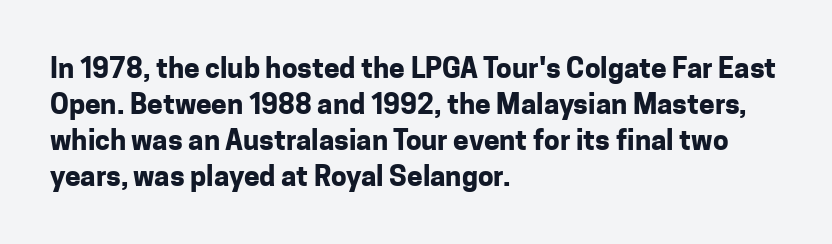
Q: Is the text bold? A: Yes.
Q: Is the text italic (slanted)? A: No, it is upright.
Q: Is the typeface a serif or a sans-serif typeface? A: Sans-serif.
Q: Is the text underlined? A: No.
Q: How is the paragraph aligned? A: Left-aligned.
Q: Is the spacing between letters normal or unusually wide? A: Normal.
Q: Is the spacing between lines tight, normal or loose? A: Normal.
Q: Width (condensed, normal, or wide)? A: Normal.
Q: Stroke contrast? A: Low.
Q: x-height? A: Medium.
Q: Monospaced? A: No.
